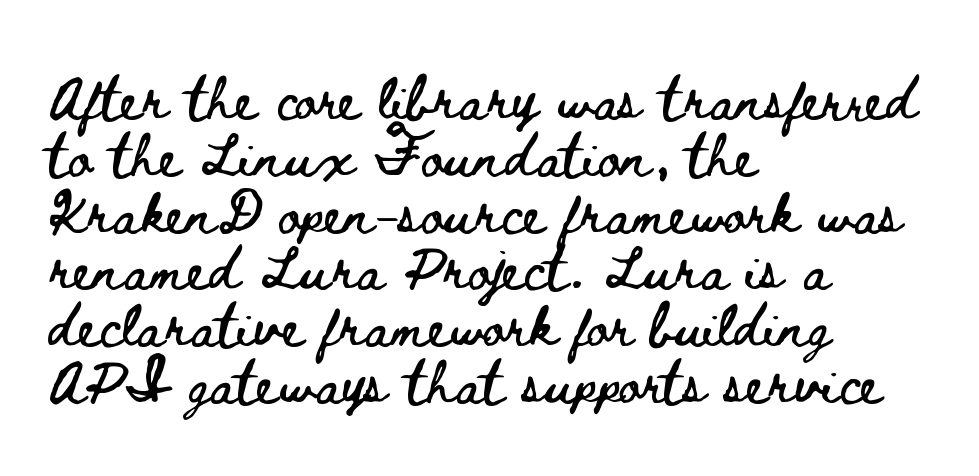
Q: Is the text underlined? A: No.
Q: How is the paragraph aligned? A: Left-aligned.
Q: Is the spacing between letters normal or unusually wide? A: Normal.
Q: Is the spacing between lines tight, normal or loose? A: Normal.
Q: Width (condensed, normal, or wide)? A: Wide.
Q: Stroke contrast? A: Low.
Q: x-height? A: Small.
Q: Monospaced? A: No.
